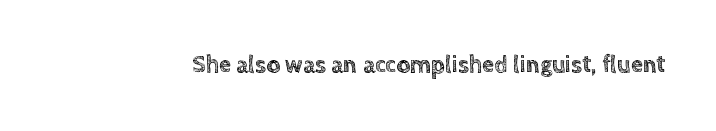
The image shows 24 px text type, upright; set normal letter spacing, not underlined.
